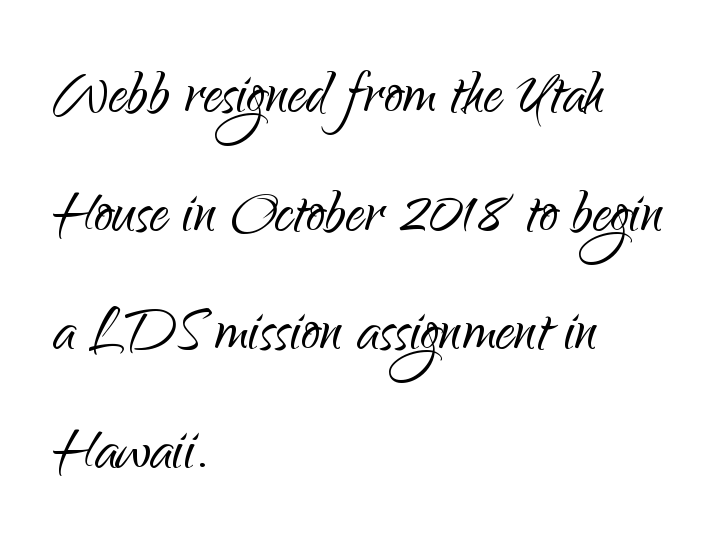
The image shows 76 px light sans-serif type; set left-aligned, normal line spacing (1.56x), normal letter spacing, not underlined; low stroke contrast and a small x-height.
